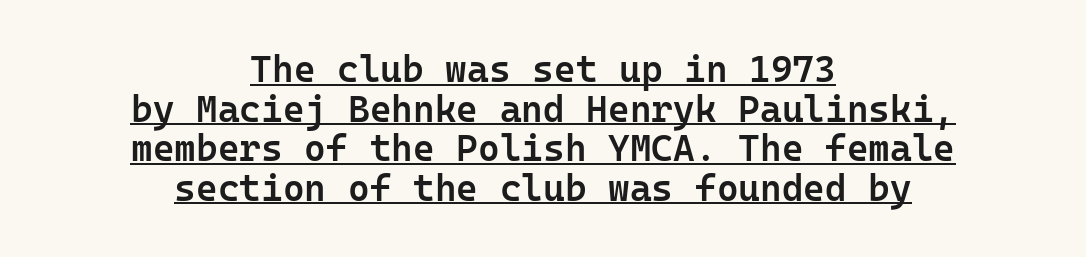
The image shows 37 px semibold sans-serif type, upright, monospaced; set centered, tight line spacing (1.07x), normal letter spacing, underlined; low stroke contrast and a medium x-height.
